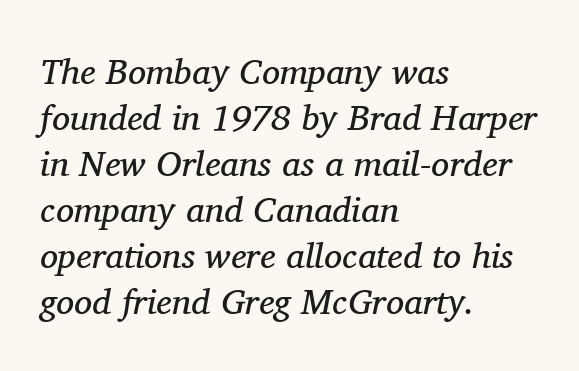
{"serif": "yes", "italic": "yes", "lean": "right", "slant_degrees": 11, "bold": "no", "weight": "regular", "width": "normal", "stroke_contrast": "medium", "x_height": "medium", "monospaced": "no", "underline": "no", "align": "left", "line_spacing": "normal", "line_spacing_ratio": 1.28, "letter_spacing": "normal", "letter_spacing_em": 0.0, "glyph_px": 36}
